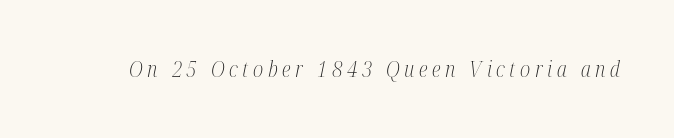
The rendering inserts visible extra space after every character. Decoration check: the copy has no underline. Heft: none added — not bold. The glyphs look as if they've been sheared to an angle.
